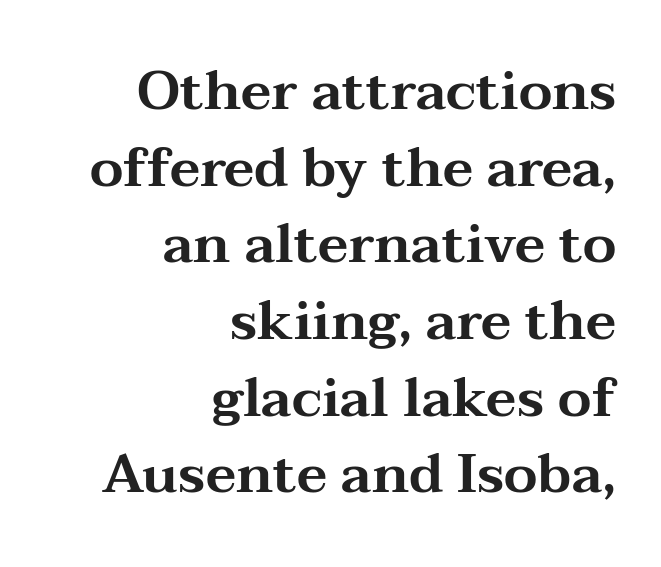
The image shows 54 px wide serif type, upright; set right-aligned, normal line spacing (1.42x), normal letter spacing, not underlined; medium stroke contrast and a medium x-height.
